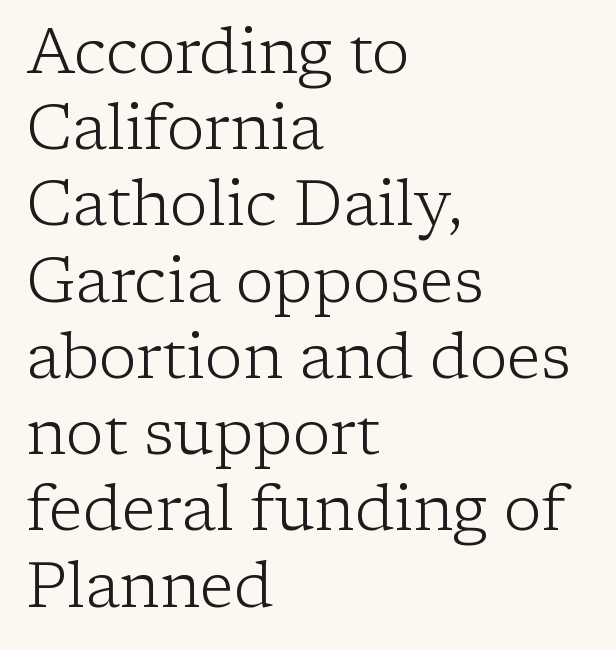
{"serif": "yes", "italic": "no", "bold": "no", "weight": "light", "width": "normal", "stroke_contrast": "low", "x_height": "medium", "monospaced": "no", "underline": "no", "align": "left", "line_spacing_ratio": 1.21, "letter_spacing": "normal", "letter_spacing_em": 0.0, "glyph_px": 63}
